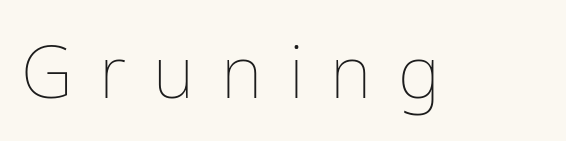
The image shows 72 px thin type, upright; set unusually wide letter spacing (+0.37 em), not underlined; low stroke contrast and a medium x-height.
